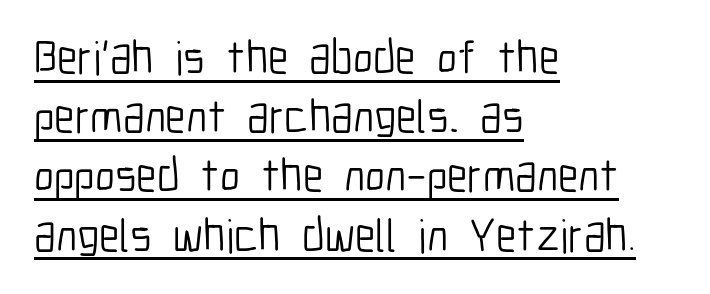
{"serif": "no", "italic": "no", "bold": "no", "weight": "light", "width": "condensed", "stroke_contrast": "low", "x_height": "medium", "monospaced": "no", "underline": "yes", "align": "left", "line_spacing": "normal", "line_spacing_ratio": 1.26, "letter_spacing": "normal", "letter_spacing_em": 0.0, "glyph_px": 47}
